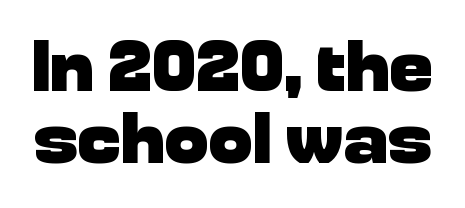
Q: Is the text bold? A: Yes.
Q: Is the text italic (slanted)? A: No, it is upright.
Q: Is the typeface a serif or a sans-serif typeface? A: Sans-serif.
Q: Is the text underlined? A: No.
Q: Is the spacing between letters normal or unusually wide? A: Normal.
Q: Is the spacing between lines tight, normal or loose? A: Tight.
Q: Width (condensed, normal, or wide)? A: Normal.
Q: Stroke contrast? A: Low.
Q: x-height? A: Medium.
Q: Monospaced? A: No.
